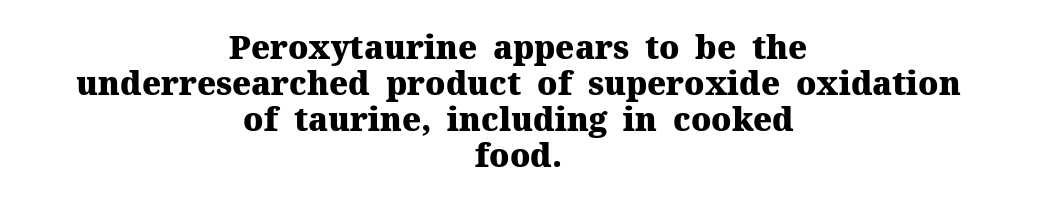
Q: Is the text bold? A: Yes.
Q: Is the text italic (slanted)? A: No, it is upright.
Q: Is the typeface a serif or a sans-serif typeface? A: Serif.
Q: Is the text underlined? A: No.
Q: How is the paragraph aligned? A: Centered.
Q: Is the spacing between letters normal or unusually wide? A: Normal.
Q: Is the spacing between lines tight, normal or loose? A: Tight.
Q: Width (condensed, normal, or wide)? A: Normal.
Q: Stroke contrast? A: Medium.
Q: x-height? A: Medium.
Q: Monospaced? A: No.
